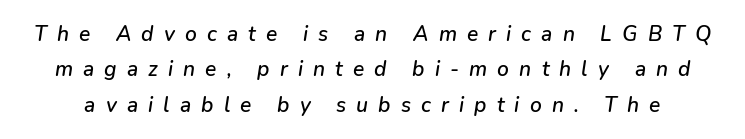
The image shows 21 px text type, italic (leaning right); set normal line spacing (1.68x), unusually wide letter spacing (+0.48 em), not underlined.
